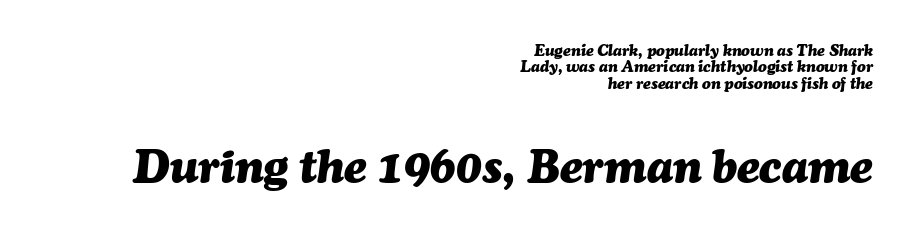
{"italic": "yes", "lean": "right", "slant_degrees": 7, "bold": "yes", "weight": "heavy", "width": "normal", "stroke_contrast": "medium", "x_height": "medium", "monospaced": "no", "underline": "no", "align": "right", "line_spacing": "tight", "line_spacing_ratio": 1.02, "letter_spacing": "normal", "letter_spacing_em": 0.0, "larger_block": "second", "size_ratio": 2.94, "glyph_px": 47}
